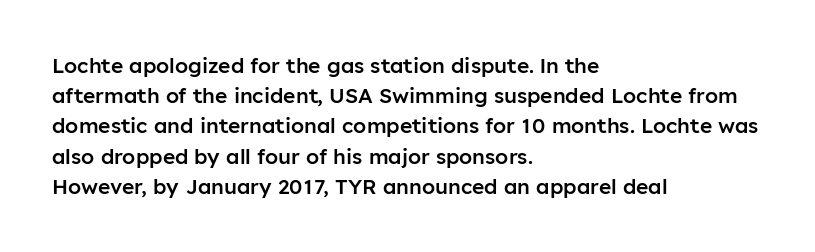
Vertical spacing — default. These lines stack with their left ends in a neat column. A typesetter would mark this as roman, not italic. Only glyphs here, with clear space below each row. What stands out about the letter spacing? Nothing — it is the standard amount.
